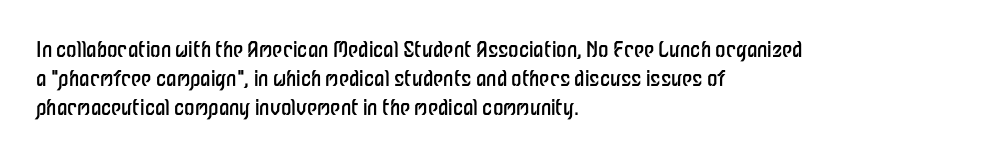
The image shows 21 px text type, upright; set left-aligned, normal line spacing (1.39x), normal letter spacing, not underlined.
